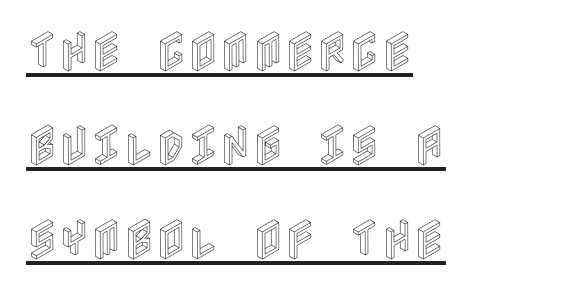
Characters remain perfectly vertical along every line. One glance says open: line gaps are wider than usual. How are the letters spaced? Ordinarily, with no added tracking. Horizontal alignment here is leftward, the default for most running prose. Does a line run under the words? Yes, clearly.
